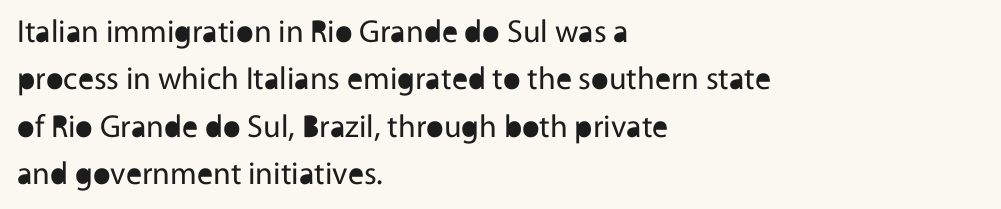
Short note: letters normally spaced. A typesetter would label this face a sans. The ragged edge is on the right, which tells us the setting is flush left. Rows of type keep a routine distance in the vertical direction.
